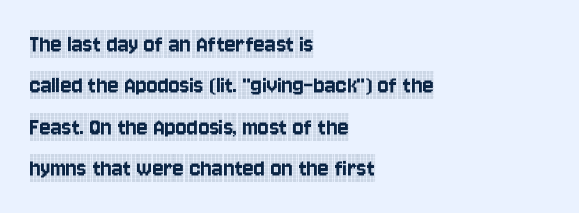
{"italic": "no", "underline": "no", "align": "left", "line_spacing": "normal", "line_spacing_ratio": 1.59, "letter_spacing": "normal", "letter_spacing_em": 0.0, "glyph_px": 26}
